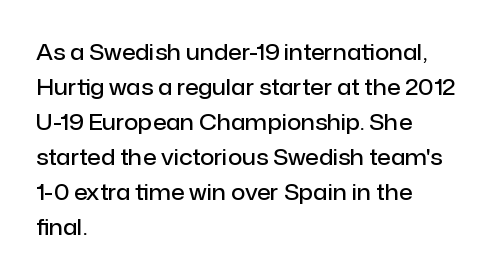
Rows of type keep a routine distance in the vertical direction. Tracking here is standard; glyphs follow each other at the usual distance. Ascenders rise straight up at ninety degrees. A fair bit of extra ink — the face is semibold, not bold.
